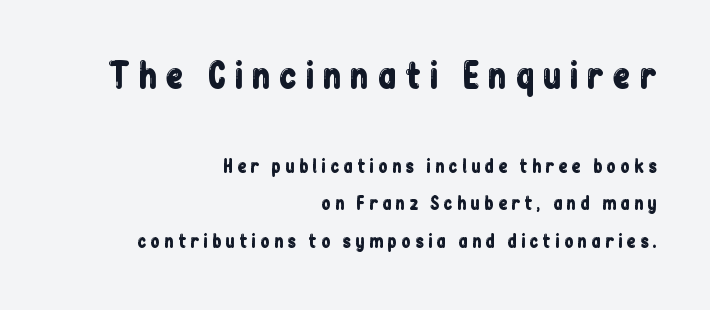
The image shows 34 px condensed sans-serif type, upright; set right-aligned, loose line spacing (2.2x), unusually wide letter spacing (+0.23 em), not underlined; the first (top) block is 2.0x larger; low stroke contrast and a medium x-height.
